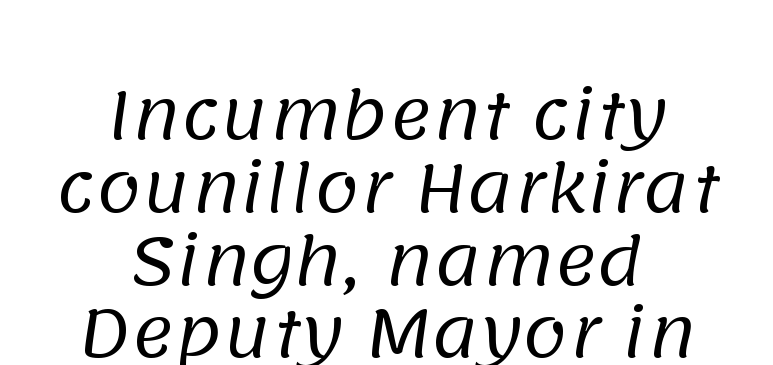
{"serif": "no", "bold": "no", "weight": "regular", "width": "normal", "stroke_contrast": "low", "x_height": "large", "monospaced": "no", "underline": "no", "align": "center", "line_spacing": "tight", "line_spacing_ratio": 1.12, "letter_spacing": "normal", "letter_spacing_em": 0.0, "glyph_px": 65}
